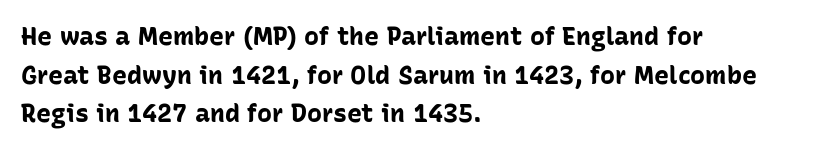
Lines of text with bare space underneath. Default kerning and tracking; the words read as compact shapes. Typeset ragged right — the left edge is the straight one. Regarding leading, the lines here are spaced in the standard way. Every stem runs plumb, perpendicular to the baseline.
